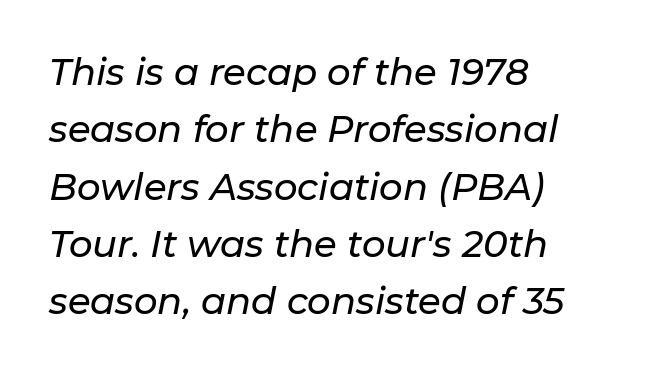
Q: Is the text italic (slanted)? A: Yes, it leans right by about 11 degrees.
Q: Is the text underlined? A: No.
Q: How is the paragraph aligned? A: Left-aligned.
Q: Is the spacing between letters normal or unusually wide? A: Normal.
Q: Is the spacing between lines tight, normal or loose? A: Normal.
Q: Width (condensed, normal, or wide)? A: Normal.
Q: Stroke contrast? A: Low.
Q: x-height? A: Medium.
Q: Monospaced? A: No.
